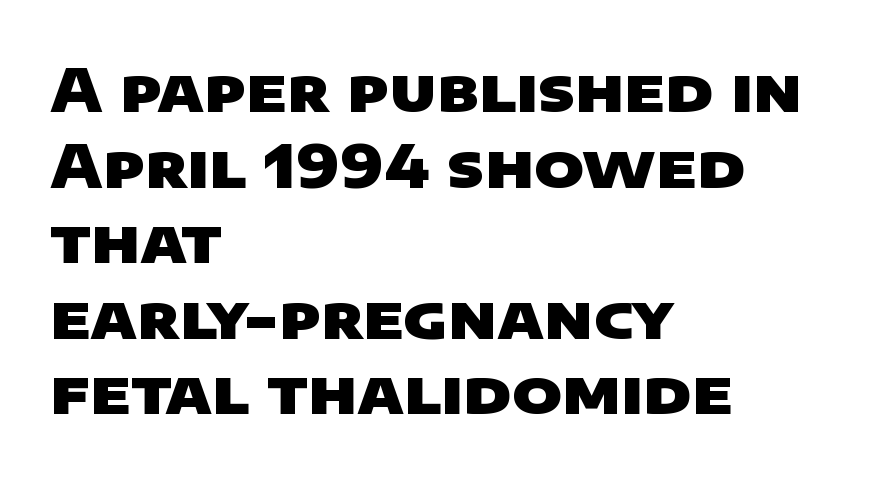
The image shows 60 px heavy, wide sans-serif type; set left-aligned, normal line spacing (1.26x), normal letter spacing, not underlined; low stroke contrast and a large x-height.
